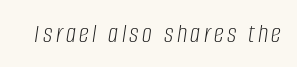
{"italic": "yes", "lean": "right", "slant_degrees": 8, "bold": "no", "weight": "light", "width": "condensed", "stroke_contrast": "low", "x_height": "large", "monospaced": "no", "underline": "no", "glyph_px": 28}
